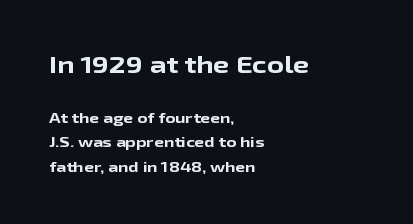
The image shows 23 px bold type, upright; set left-aligned, line spacing 1.75x, normal letter spacing, not underlined; the first (top) block is 1.64x larger.
